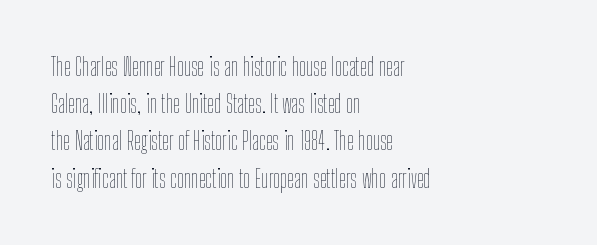
Each new line begins a customary step beneath the previous one. In CSS terms this would be text-align: left. Every character sits straight up, as roman type does. Inter-character spacing is left at the font's built-in metrics.
